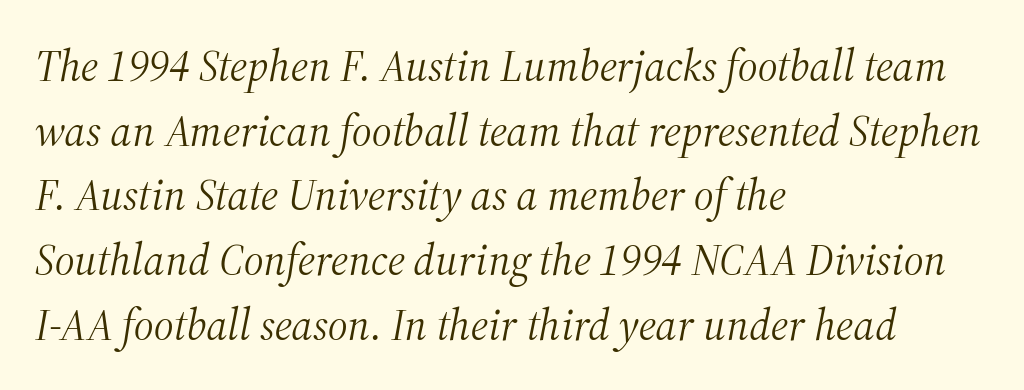
Normally led — the rows are evenly, conventionally spaced. This sample uses plain, unmodified letter spacing. Old-style or modern, the face here clearly has serifs. Is the type heavy? It reads as light-to-regular instead. Quick note: underline off.
